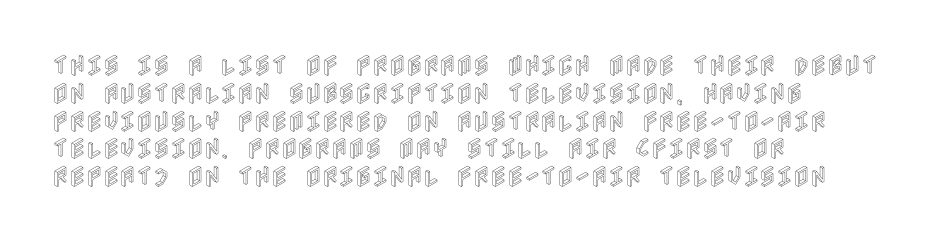
Here the glyphs are tracked normally, forming tight word shapes. The specimen omits any rule beneath the text block's lines. Vertical strokes here are truly vertical. The lines in this sample share a left origin and differ only in where they stop.
